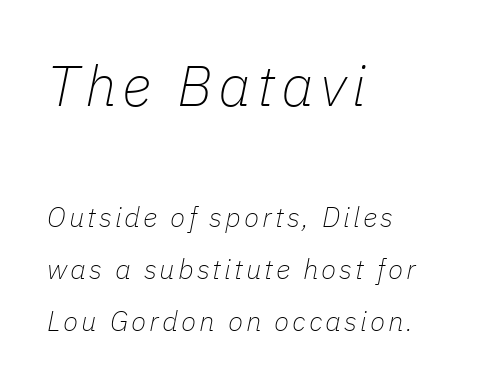
Q: Is the text bold? A: No.
Q: Is the text italic (slanted)? A: Yes, it leans right by about 11 degrees.
Q: Is the text underlined? A: No.
Q: How is the paragraph aligned? A: Left-aligned.
Q: Which block of text is set in a larger size, the first (top) or the second (bottom)? A: The first (top) one.
Q: Width (condensed, normal, or wide)? A: Normal.
Q: Stroke contrast? A: Low.
Q: x-height? A: Medium.
Q: Monospaced? A: No.
